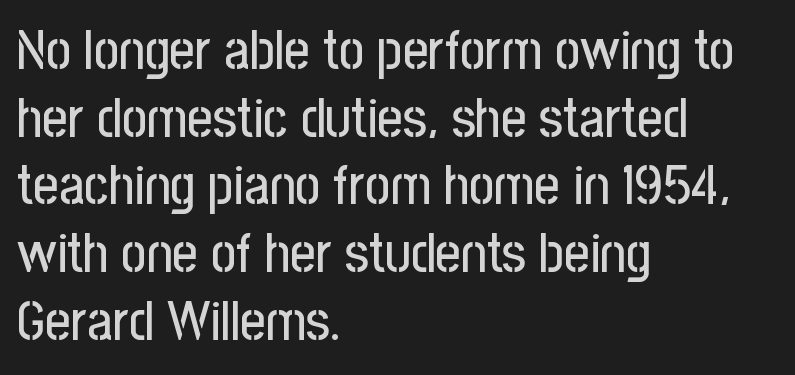
The image shows 55 px condensed sans-serif type, upright; set left-aligned, line spacing 1.23x, normal letter spacing, not underlined; low stroke contrast and a medium x-height.
